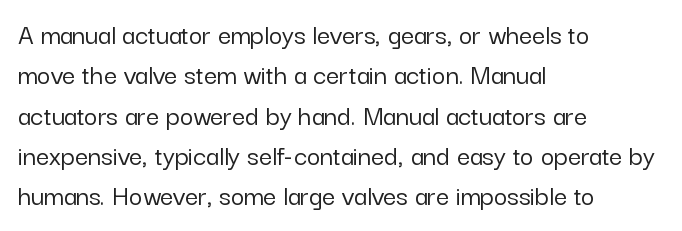
{"serif": "no", "italic": "no", "width": "normal", "stroke_contrast": "low", "x_height": "medium", "monospaced": "no", "underline": "no", "align": "left", "line_spacing": "normal", "line_spacing_ratio": 1.39, "letter_spacing": "normal", "letter_spacing_em": 0.0, "glyph_px": 29}
